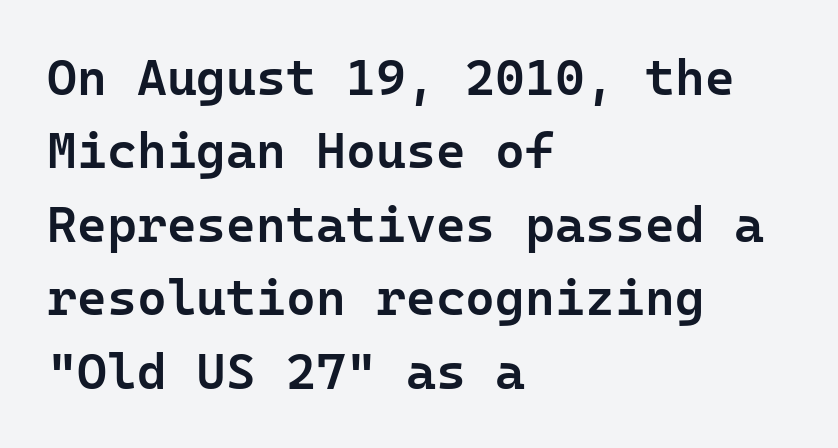
{"serif": "no", "italic": "no", "bold": "semi", "weight": "semibold", "width": "normal", "stroke_contrast": "low", "x_height": "medium", "underline": "no", "align": "left", "line_spacing": "normal", "line_spacing_ratio": 1.44, "letter_spacing": "normal", "letter_spacing_em": 0.0, "glyph_px": 51}
